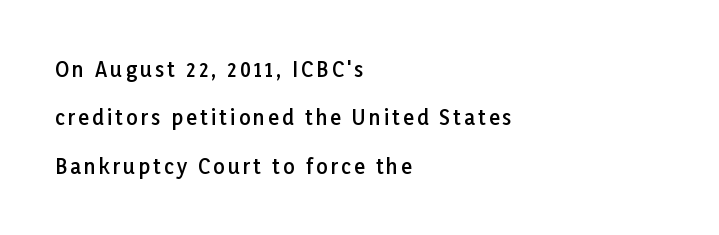
{"italic": "no", "bold": "semi", "underline": "no", "align": "left", "line_spacing": "loose", "line_spacing_ratio": 2.42, "glyph_px": 20}
